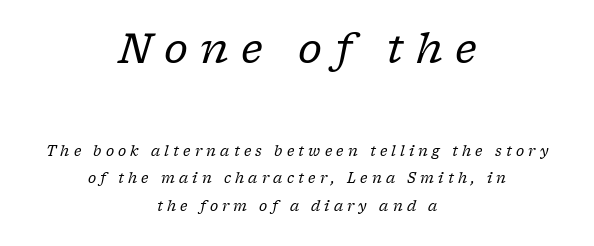
The image shows 41 px regular-weight serif type, italic (leaning right); set centered, loose line spacing (1.97x), unusually wide letter spacing (+0.3 em), not underlined; the first (top) block is 2.93x larger; low stroke contrast and a medium x-height.
